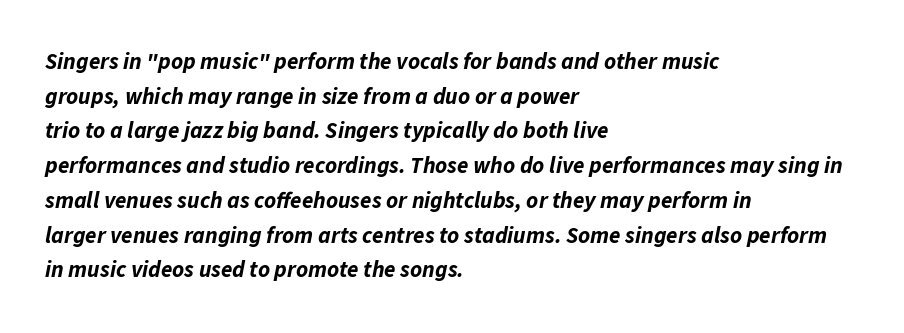
{"italic": "yes", "lean": "right", "slant_degrees": 11, "bold": "yes", "underline": "no", "align": "left", "line_spacing": "normal", "line_spacing_ratio": 1.51, "letter_spacing": "normal", "letter_spacing_em": 0.0, "glyph_px": 23}
